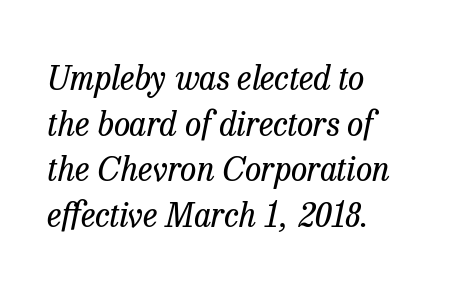
The image shows 33 px regular-weight serif type, italic (leaning right); set left-aligned, normal line spacing (1.38x), normal letter spacing, not underlined; low stroke contrast and a medium x-height.
